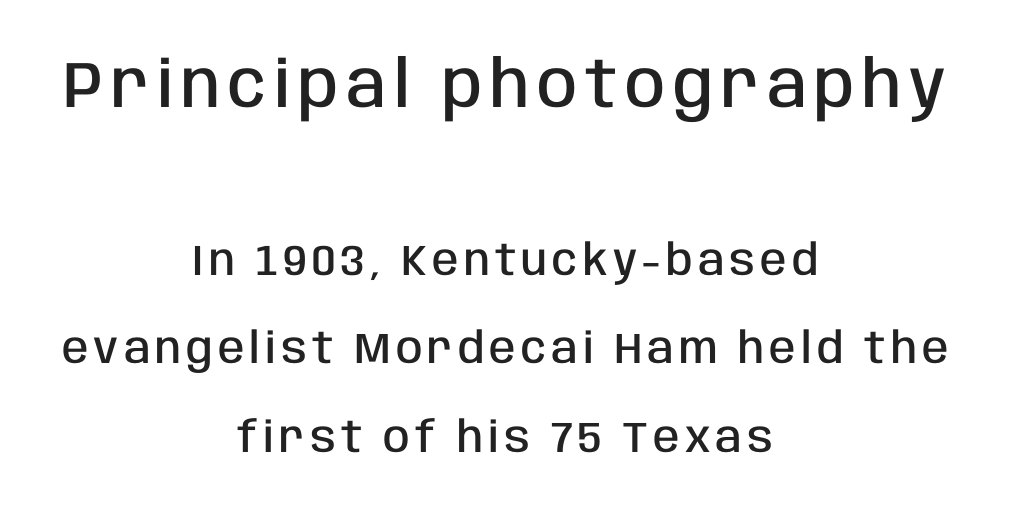
Q: Is the text bold? A: Semi-bold.
Q: Is the text italic (slanted)? A: No, it is upright.
Q: Is the typeface a serif or a sans-serif typeface? A: Sans-serif.
Q: Is the text underlined? A: No.
Q: How is the paragraph aligned? A: Centered.
Q: Is the spacing between lines tight, normal or loose? A: Loose.
Q: Which block of text is set in a larger size, the first (top) or the second (bottom)? A: The first (top) one.
Q: Width (condensed, normal, or wide)? A: Condensed.
Q: Stroke contrast? A: Low.
Q: x-height? A: Large.
Q: Monospaced? A: No.
